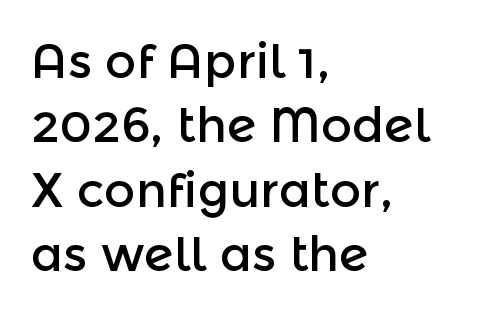
{"serif": "no", "italic": "no", "width": "normal", "x_height": "medium", "monospaced": "no", "underline": "no", "align": "left", "line_spacing": "normal", "line_spacing_ratio": 1.34, "letter_spacing": "normal", "letter_spacing_em": 0.0, "glyph_px": 48}
